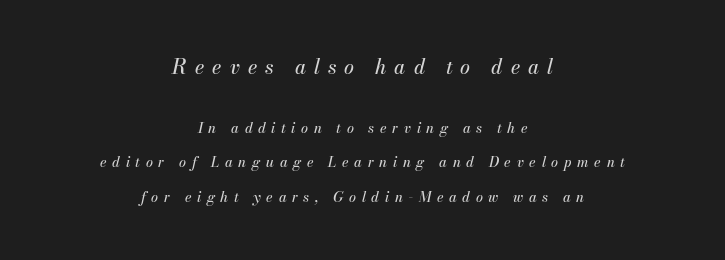
Horizontal bands of white between lines are thick stripes. Decoration check: the copy has no underline. Short and long lines alike share a common midpoint. Type size steps down from the first block to the second.
